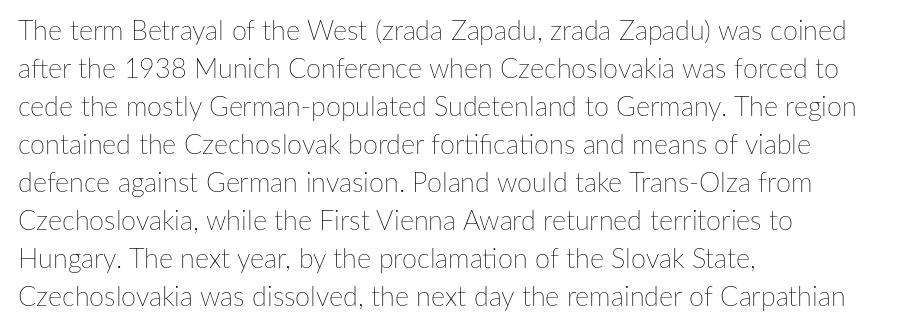
The designer left line spacing at the default. A classic flush-left, rag-right setting is used for this passage. The font sits on the lighter half of the weight spectrum, regular included. The letters stand straight up with perfectly vertical stems. No word sits above an underline.
